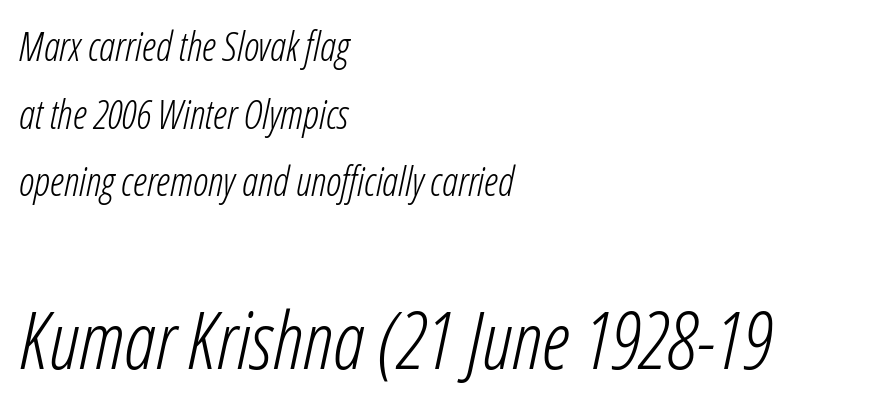
There's an unmistakable incline to the writing here. In this sample the second text group is rendered at the bigger scale. Horizontally, the lines are justified to the leading edge only. Think of a printed novel: that variable character pitch is what you see here. Think standard paragraph weight, or any step lighter than that.
